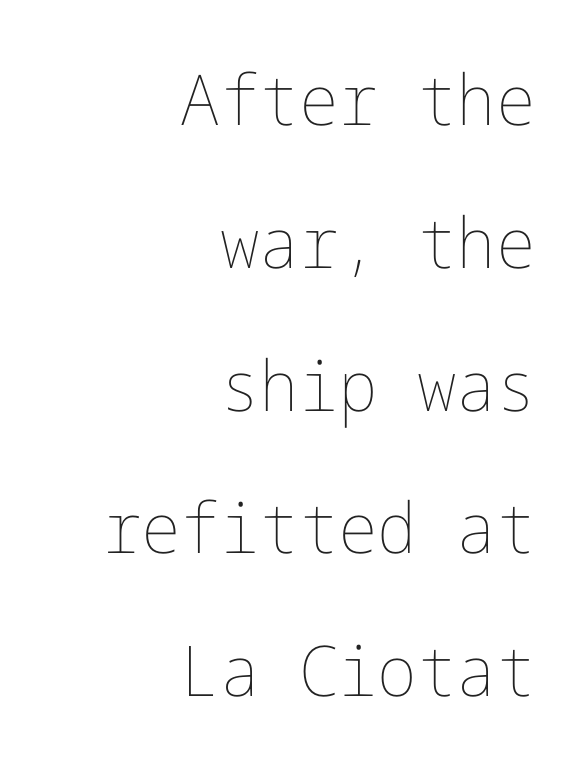
Q: Is the text bold? A: No.
Q: Is the text italic (slanted)? A: No, it is upright.
Q: Is the text underlined? A: No.
Q: How is the paragraph aligned? A: Right-aligned.
Q: Is the spacing between letters normal or unusually wide? A: Normal.
Q: Is the spacing between lines tight, normal or loose? A: Loose.
Q: Width (condensed, normal, or wide)? A: Normal.
Q: Stroke contrast? A: Low.
Q: x-height? A: Medium.
